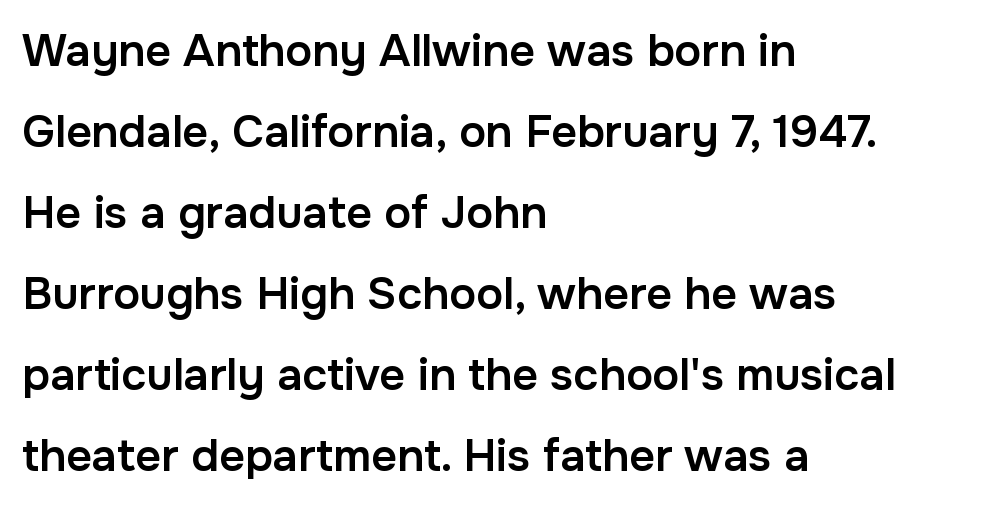
{"serif": "no", "italic": "no", "bold": "semi", "weight": "semibold", "width": "normal", "stroke_contrast": "low", "x_height": "medium", "monospaced": "no", "underline": "no", "align": "left", "line_spacing_ratio": 1.8, "letter_spacing": "normal", "letter_spacing_em": 0.0, "glyph_px": 45}
